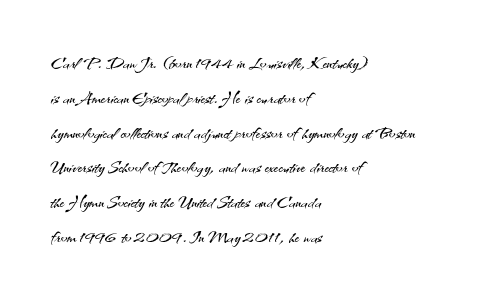
Summary of weight: not heavy and not bold. The passage shown stacks its lines at a standard gap. Tracking value appears to be zero — textbook default spacing.
